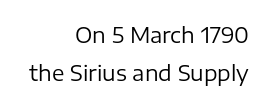
The image shows 21 px text type, upright; set right-aligned, line spacing 1.82x, normal letter spacing, not underlined.
